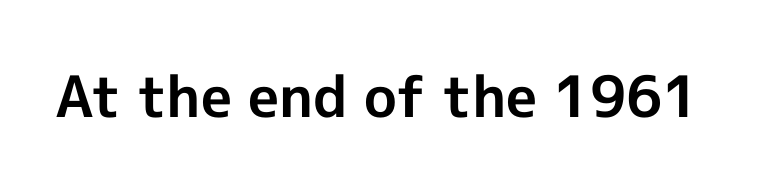
Note the varied advance widths — an 'i' is clearly narrower than an 'm'. The lettering holds an erect, upright posture throughout. Just letters on the line, the space beneath them empty. This sample uses a sans-serif face. These lines keep a tight, regular rhythm from letter to letter.
